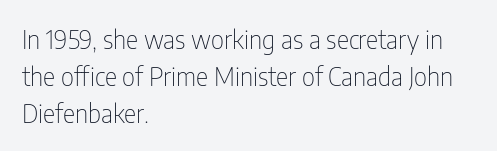
{"italic": "no", "bold": "no", "underline": "no", "align": "left", "line_spacing": "normal", "line_spacing_ratio": 1.42, "letter_spacing": "normal", "letter_spacing_em": 0.0, "glyph_px": 26}
